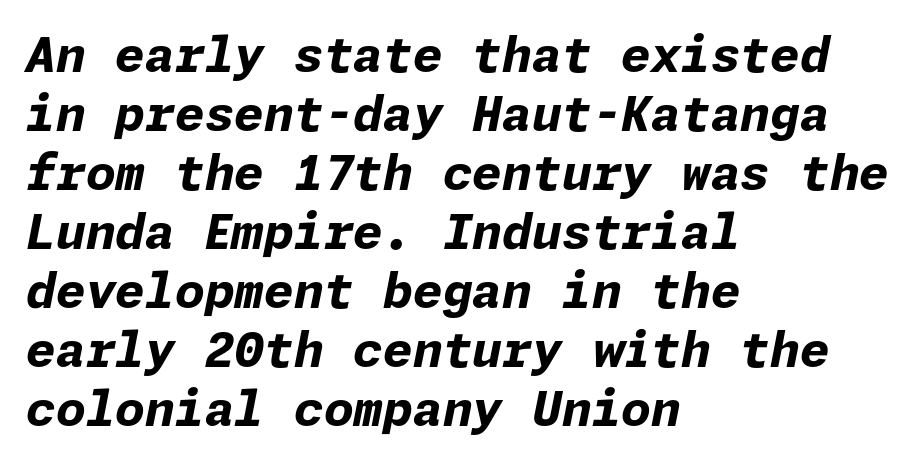
Q: Is the text bold? A: Yes.
Q: Is the text italic (slanted)? A: Yes, it leans right by about 11 degrees.
Q: Is the text underlined? A: No.
Q: How is the paragraph aligned? A: Left-aligned.
Q: Is the spacing between letters normal or unusually wide? A: Normal.
Q: Width (condensed, normal, or wide)? A: Normal.
Q: Stroke contrast? A: Low.
Q: x-height? A: Medium.
